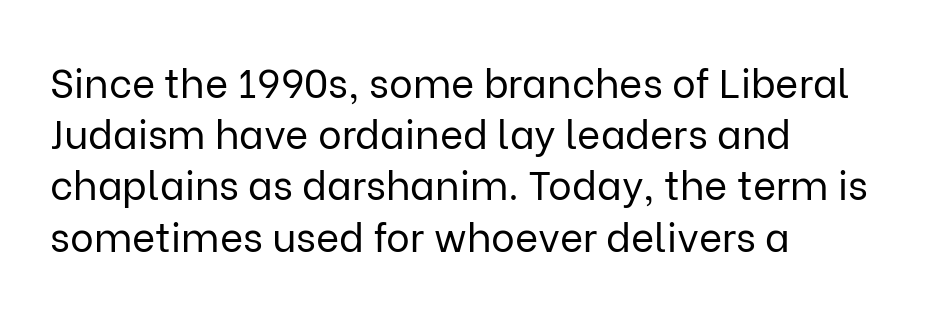
The image shows 40 px regular-weight sans-serif type, upright; set left-aligned, normal line spacing (1.28x), normal letter spacing, not underlined; low stroke contrast and a medium x-height.
